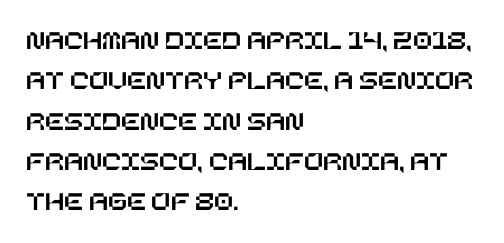
The image shows 28 px text type, upright; set left-aligned, normal line spacing (1.44x), normal letter spacing, not underlined; low stroke contrast and a large x-height.
